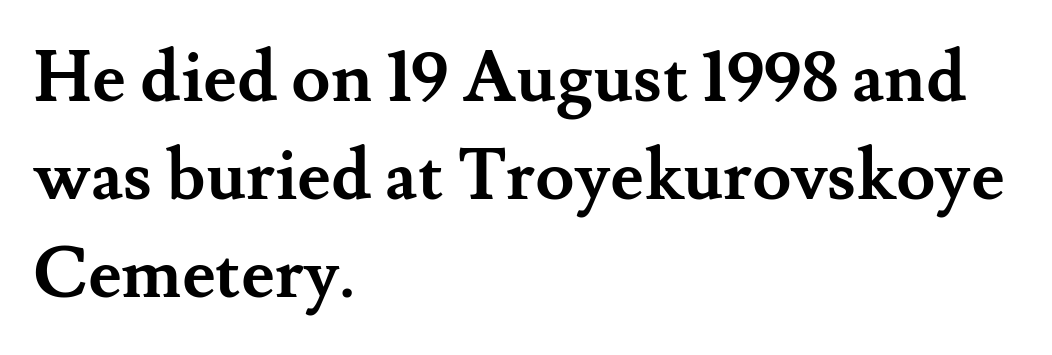
{"serif": "yes", "italic": "no", "bold": "yes", "weight": "semibold", "width": "normal", "stroke_contrast": "medium", "x_height": "small", "monospaced": "no", "underline": "no", "align": "left", "line_spacing": "normal", "line_spacing_ratio": 1.38, "letter_spacing": "normal", "letter_spacing_em": 0.0, "glyph_px": 71}
